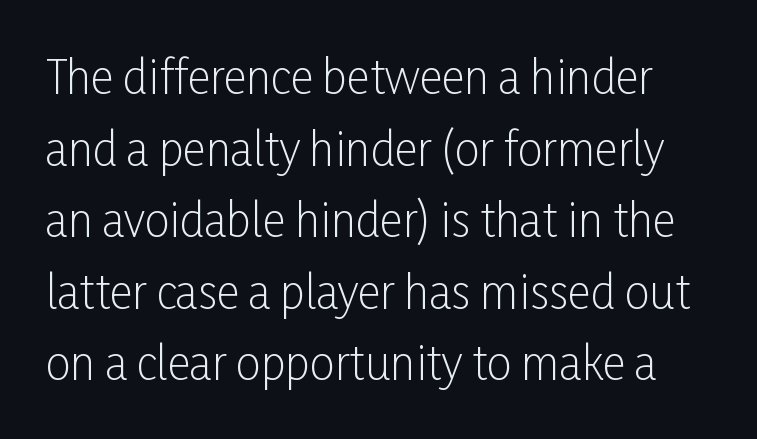
The image shows 45 px light, condensed sans-serif type, upright; set normal line spacing (1.59x), normal letter spacing, not underlined; low stroke contrast and a medium x-height.
